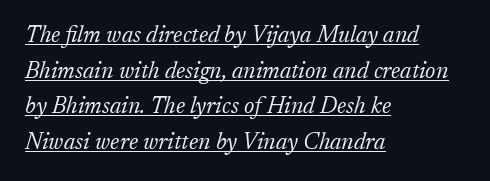
The letterforms sit shoulder to shoulder at normal distance. This sample keeps an unexceptional amount of space between lines. A continuous stroke trails under the words, as in a hyperlink. In CSS terms this would be text-align: left. The specimen reads as italic at a glance. Think standard paragraph weight, or any step lighter than that.
